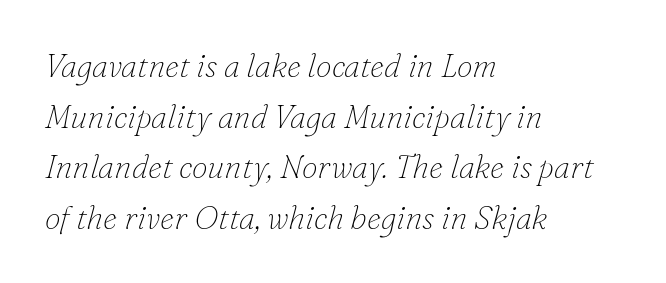
Q: Is the text bold? A: No.
Q: Is the text italic (slanted)? A: Yes, it leans right by about 16 degrees.
Q: Is the typeface a serif or a sans-serif typeface? A: Serif.
Q: Is the text underlined? A: No.
Q: How is the paragraph aligned? A: Left-aligned.
Q: Is the spacing between letters normal or unusually wide? A: Normal.
Q: Is the spacing between lines tight, normal or loose? A: Normal.
Q: Width (condensed, normal, or wide)? A: Normal.
Q: Stroke contrast? A: Low.
Q: x-height? A: Small.
Q: Monospaced? A: No.
